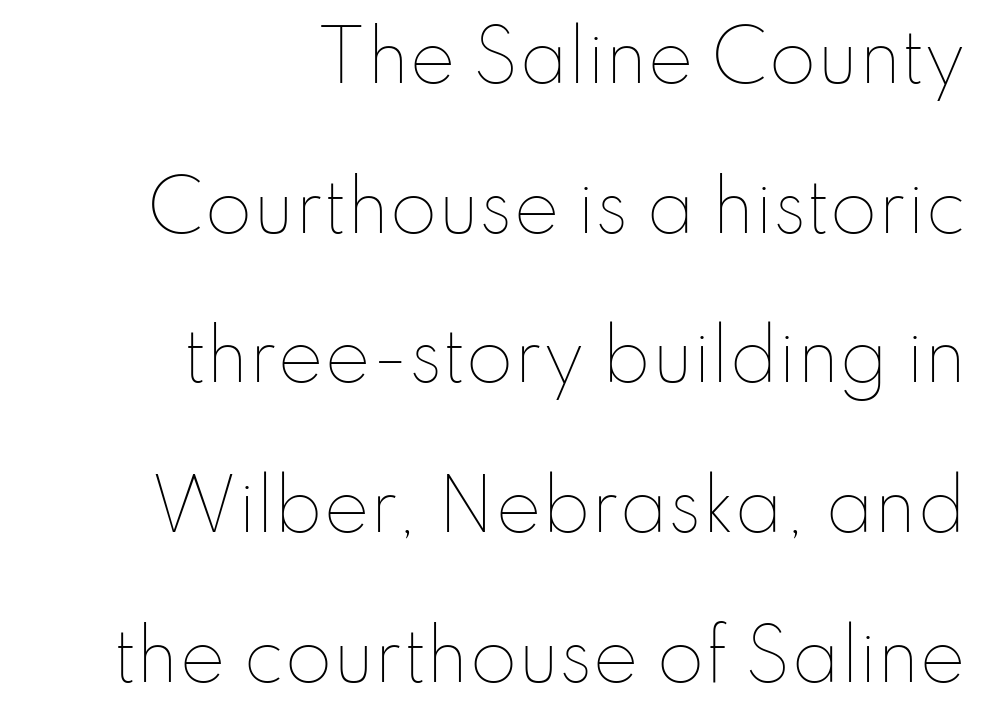
The image shows 69 px thin type, upright; set right-aligned, loose line spacing (2.17x), normal letter spacing, not underlined; low stroke contrast and a small x-height.
